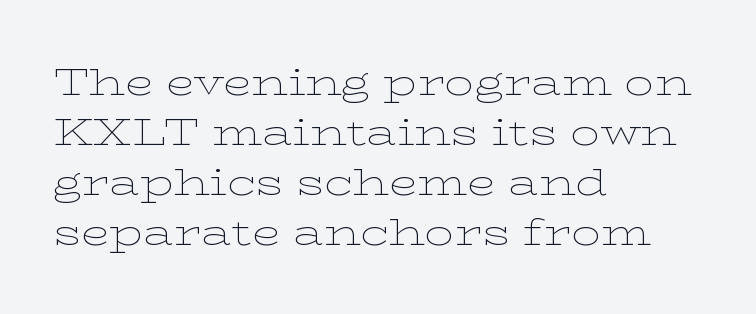
{"serif": "yes", "italic": "no", "bold": "no", "weight": "thin", "width": "wide", "stroke_contrast": "low", "x_height": "medium", "monospaced": "no", "underline": "no", "align": "left", "line_spacing": "normal", "line_spacing_ratio": 1.35, "letter_spacing": "normal", "letter_spacing_em": 0.0, "glyph_px": 37}
